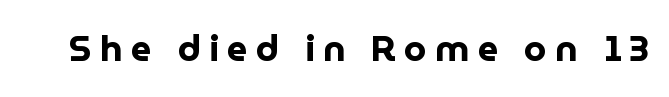
Q: Is the text bold? A: Yes.
Q: Is the text italic (slanted)? A: No, it is upright.
Q: Is the typeface a serif or a sans-serif typeface? A: Sans-serif.
Q: Is the text underlined? A: No.
Q: Is the spacing between letters normal or unusually wide? A: Unusually wide.
Q: Width (condensed, normal, or wide)? A: Normal.
Q: Stroke contrast? A: Low.
Q: x-height? A: Medium.
Q: Monospaced? A: No.
